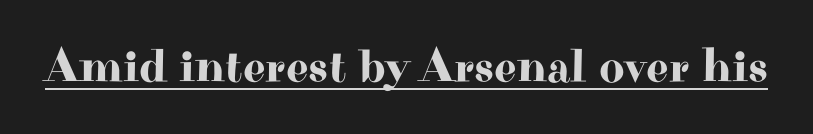
{"serif": "yes", "italic": "no", "width": "wide", "stroke_contrast": "high", "x_height": "small", "monospaced": "no", "underline": "yes", "letter_spacing": "normal", "letter_spacing_em": 0.0, "glyph_px": 49}
